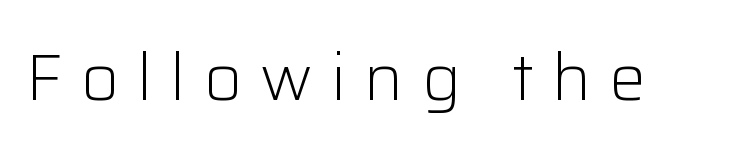
{"serif": "no", "italic": "no", "bold": "no", "weight": "light", "width": "normal", "stroke_contrast": "low", "x_height": "medium", "monospaced": "no", "underline": "no", "letter_spacing": "wide", "letter_spacing_em": 0.28, "glyph_px": 65}
